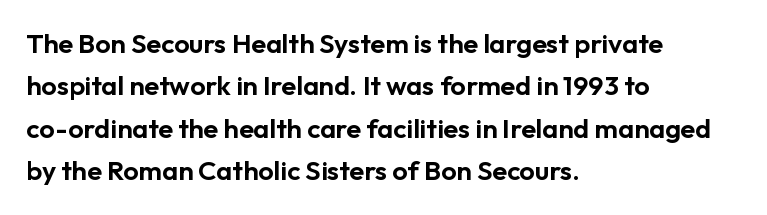
Successive baselines arrive at the customary interval. Tall strokes in this sample are plumb rather than angled. Where is the straight margin? On the left. Lines of text with bare space underneath. Each word holds together tightly as a unit, with standard inter-letter gaps.
